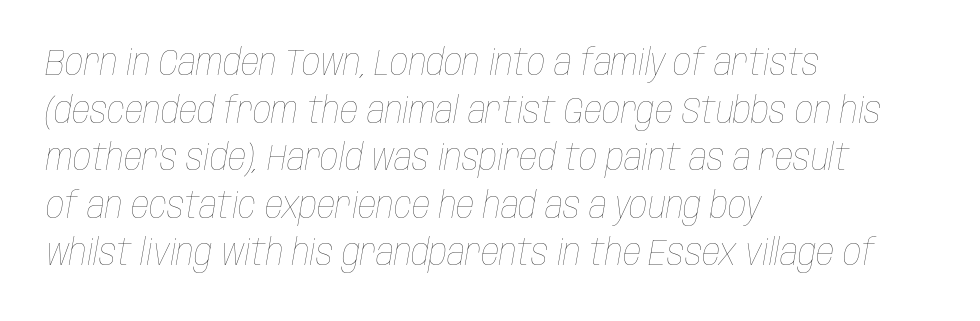
The face used here has a pronounced slope to its letters. There is no visible air inserted between adjacent glyphs. Compared with a typical body face, this is equally light or lighter still. Character widths vary here, with narrow letters taking less room than wide ones. Honestly, there is no underline to notice here at all.
